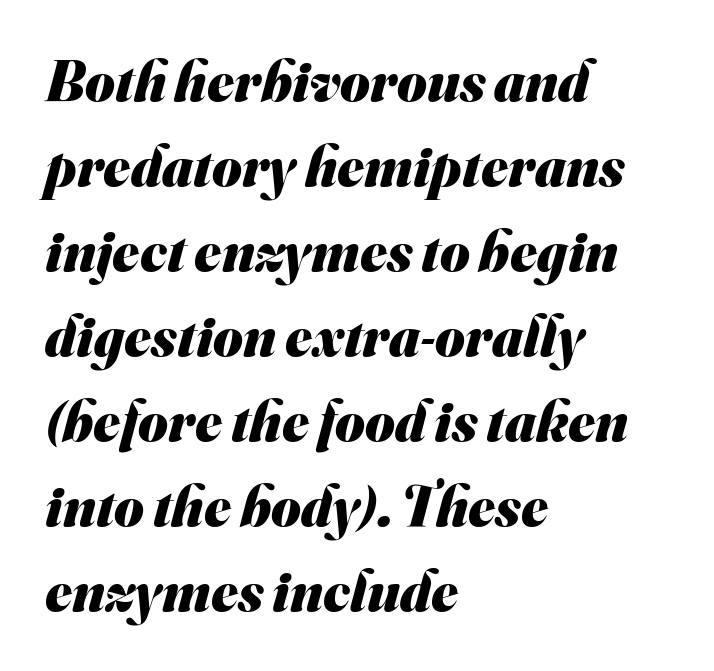
The image shows 57 px heavy sans-serif type; set left-aligned, normal line spacing (1.49x), normal letter spacing, not underlined; medium stroke contrast and a small x-height.
